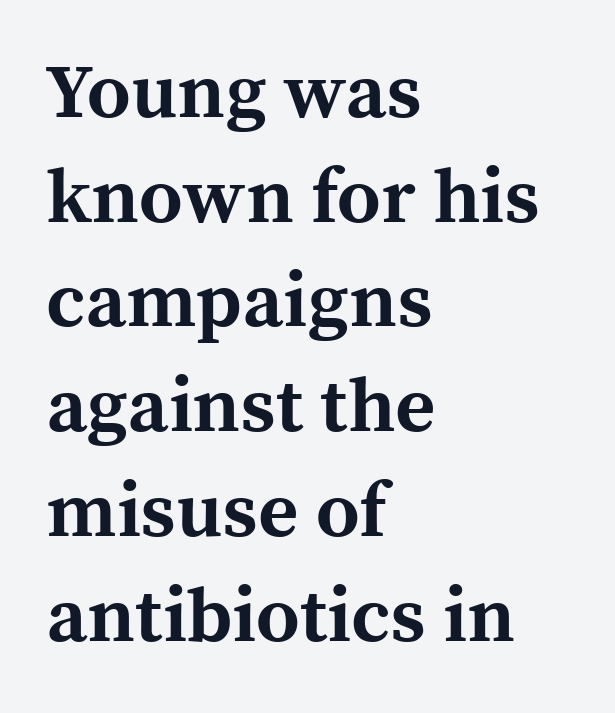
{"serif": "yes", "italic": "no", "bold": "yes", "weight": "bold", "width": "normal", "x_height": "medium", "monospaced": "no", "underline": "no", "align": "left", "line_spacing": "normal", "line_spacing_ratio": 1.36, "letter_spacing": "normal", "letter_spacing_em": 0.0, "glyph_px": 77}
